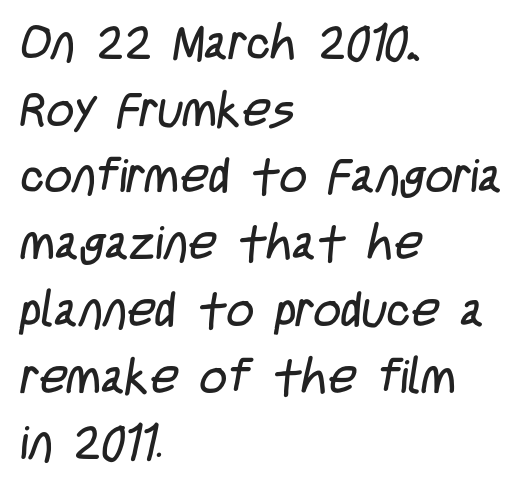
The face used here is proportionally spaced, like ordinary book or web type. The passage shown has conventional tracking throughout. Letterform terminals end flat and unadorned throughout the passage. A student would call this left alignment; a typographer would say flush left, rag right. If you measured baseline to baseline, you'd find a middling distance. Weight: regular or lighter.
